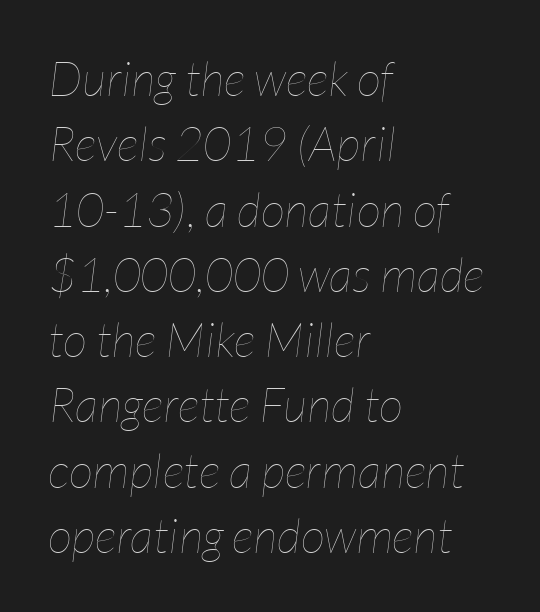
{"italic": "yes", "lean": "right", "slant_degrees": 7, "bold": "no", "weight": "thin", "width": "condensed", "stroke_contrast": "low", "x_height": "medium", "monospaced": "no", "underline": "no", "align": "left", "line_spacing": "normal", "line_spacing_ratio": 1.36, "letter_spacing": "normal", "letter_spacing_em": 0.0, "glyph_px": 48}
